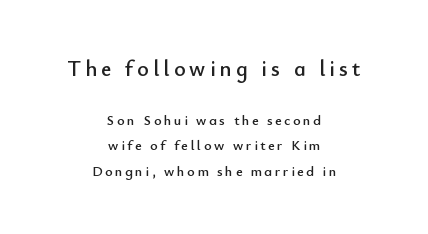
{"italic": "no", "underline": "no", "align": "center", "line_spacing_ratio": 1.83, "larger_block": "first", "size_ratio": 1.57, "glyph_px": 22}
